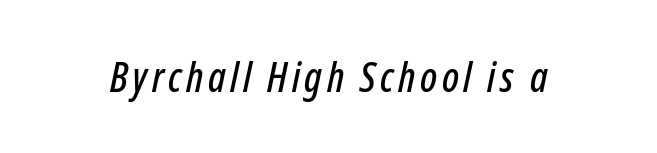
{"italic": "yes", "lean": "right", "slant_degrees": 12, "width": "condensed", "stroke_contrast": "low", "x_height": "medium", "monospaced": "no", "underline": "no", "glyph_px": 41}
